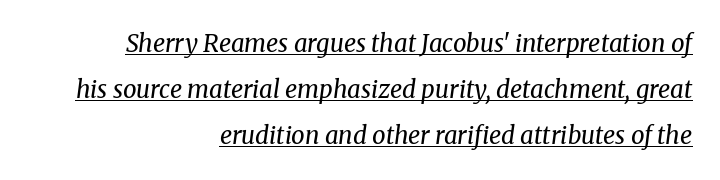
The image shows 24 px text type, italic (leaning right); set right-aligned, loose line spacing (1.92x), normal letter spacing, underlined.
